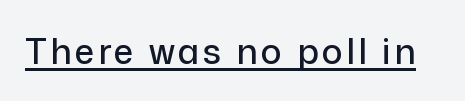
The image shows 35 px sans-serif type, upright; set underlined; low stroke contrast and a medium x-height.
